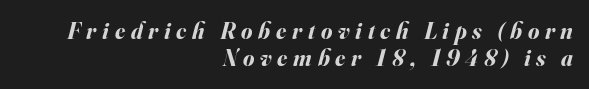
The image shows 23 px bold type, italic (leaning right); set right-aligned, line spacing 1.19x, unusually wide letter spacing (+0.25 em), not underlined.
